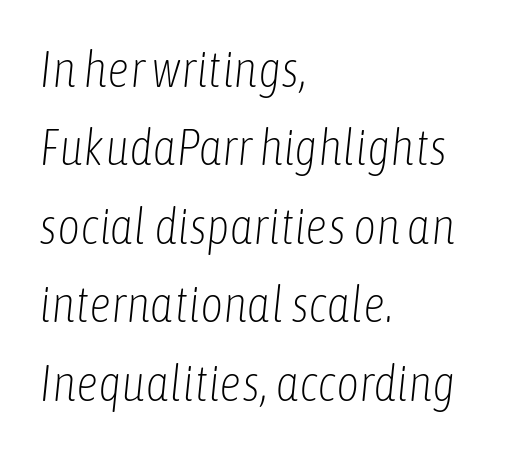
{"italic": "yes", "lean": "right", "slant_degrees": 6, "bold": "no", "weight": "light", "width": "condensed", "stroke_contrast": "low", "x_height": "medium", "monospaced": "no", "underline": "no", "align": "left", "line_spacing": "normal", "line_spacing_ratio": 1.57, "letter_spacing": "normal", "letter_spacing_em": 0.0, "glyph_px": 50}
